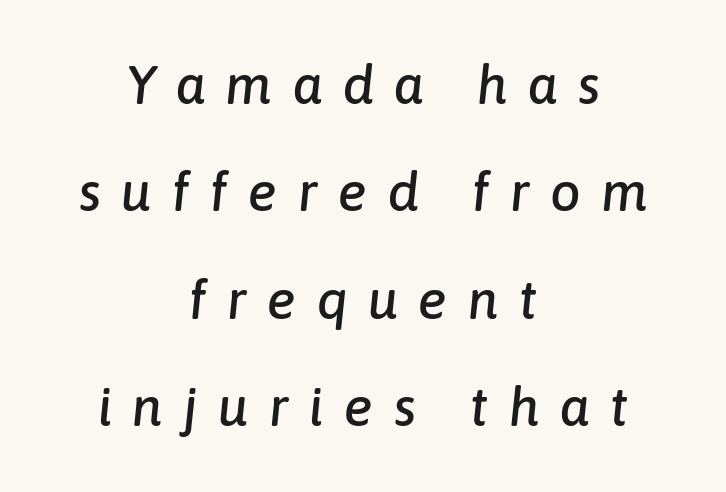
The string is rendered with underlining switched off. The text carries the slant typical of an italic or oblique font. Varying glyph widths throughout — classic text-font behaviour. Loosely led — the rows are spread out. The lines in this sample share a center point and differ in where they start and stop.
